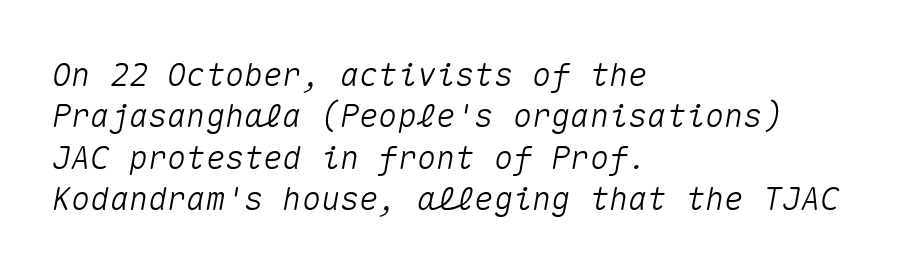
This sample has the even, mechanical cadence of fixed-width lettering. Compared with typical body copy, the letter spacing here is the same. The passage shown leans; its letterforms are oblique. Each row of text sits above clean, open space.
